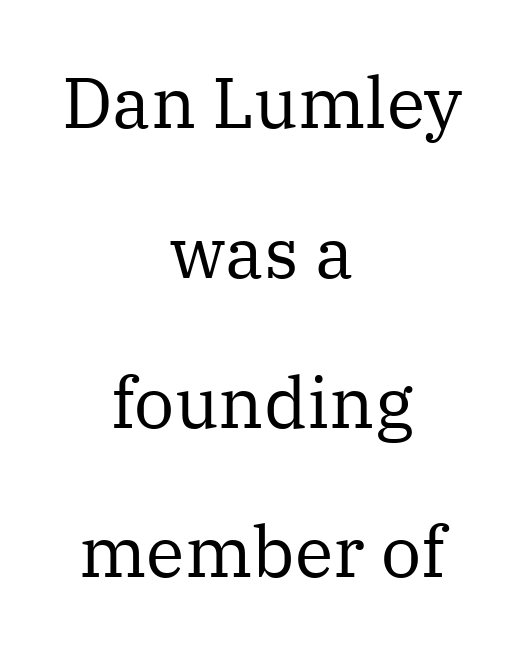
The image shows 71 px regular-weight serif type, upright; set centered, loose line spacing (2.11x), normal letter spacing, not underlined; medium stroke contrast and a medium x-height.
